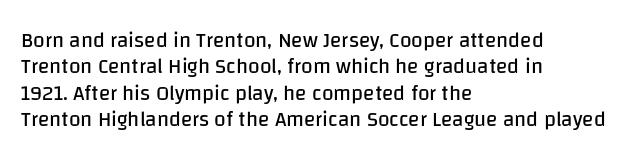
The rendering uses a moderate line-height, typical for paragraphs. Only glyphs here, with clear space below each row. The passage is arranged the way most books set body copy — flush left. Spacing between characters is what you'd get straight out of the box.
